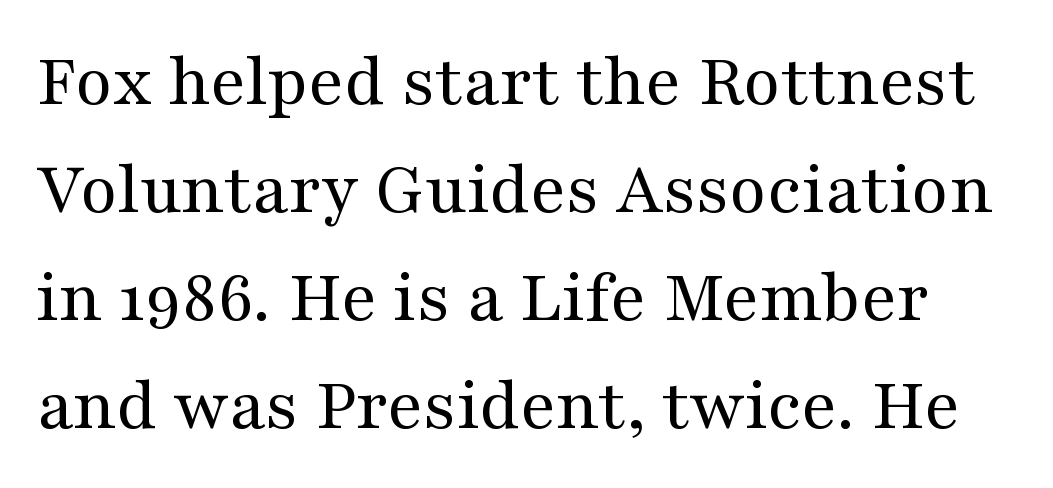
The image shows 76 px regular-weight, wide serif type, upright; set normal line spacing (1.42x), normal letter spacing, not underlined; medium stroke contrast and a medium x-height.
